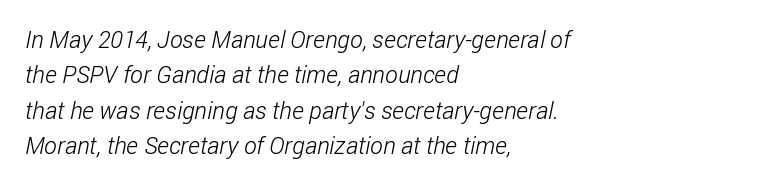
The image shows 24 px text type; set left-aligned, normal line spacing (1.47x), normal letter spacing, not underlined.
